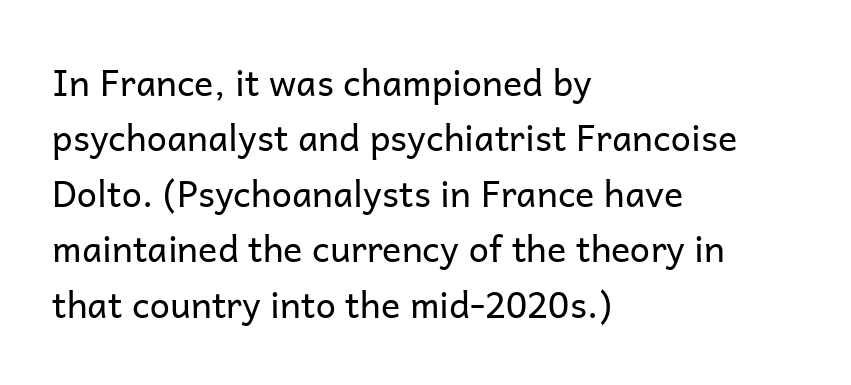
Students, note that the glyphs here touch the page at normal intervals. Upright lettering throughout. Words float on clear page, feet unadorned. Regular leading. The letterforms sit at book weight or below.
